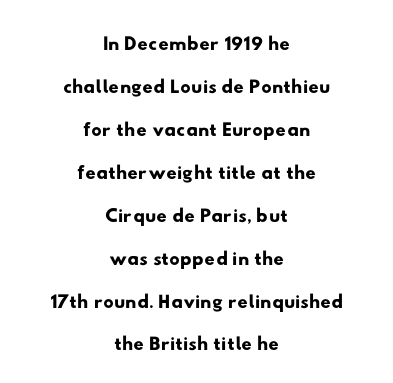
The image shows 29 px wide sans-serif type; set centered, normal line spacing (1.48x), normal letter spacing, not underlined; low stroke contrast and a small x-height.
